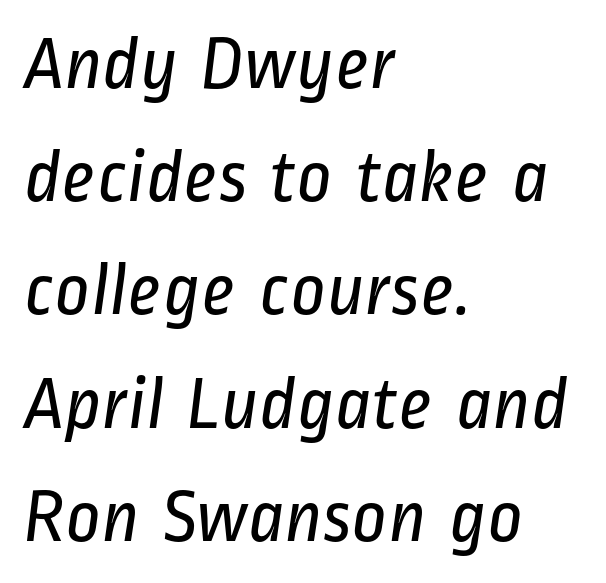
The weight would be labelled regular, book, light, or lighter still. Each letter keeps its own natural width here, so spacing adapts to shape. Students, observe: this is what conventionally led text looks like. The rendering keeps characters at their native spacing. You can tell from the bare stems that sans-serif type was used.
